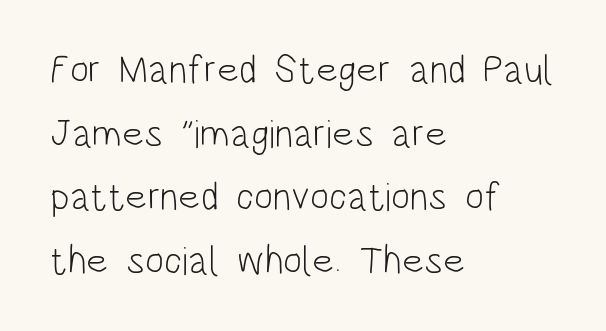
The image shows 40 px light, condensed sans-serif type, upright; set left-aligned, normal line spacing (1.59x), normal letter spacing, not underlined; low stroke contrast and a large x-height.
